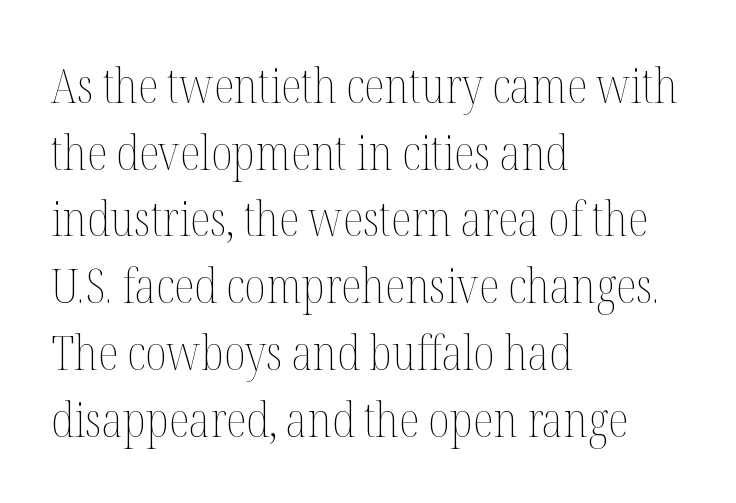
Q: Is the text bold? A: No.
Q: Is the text italic (slanted)? A: No, it is upright.
Q: Is the text underlined? A: No.
Q: How is the paragraph aligned? A: Left-aligned.
Q: Is the spacing between letters normal or unusually wide? A: Normal.
Q: Is the spacing between lines tight, normal or loose? A: Normal.
Q: Width (condensed, normal, or wide)? A: Condensed.
Q: Stroke contrast? A: Medium.
Q: x-height? A: Medium.
Q: Monospaced? A: No.
